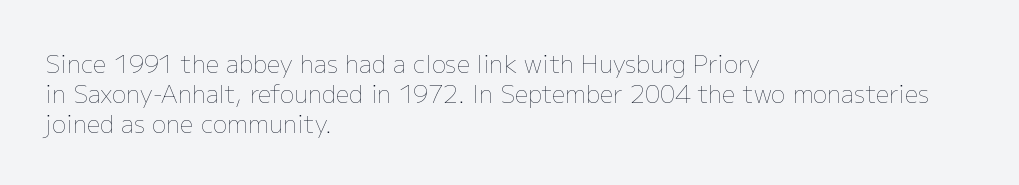
Honestly, there is no underline to notice here at all. The font's upright variant was chosen for this text. Horizontally, the lines are justified to the leading edge only. Bold? No — there's no thickening of the strokes.
